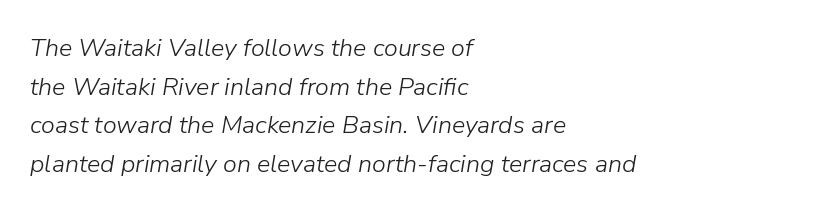
The image shows 25 px text type, italic (leaning right); set left-aligned, normal line spacing (1.55x), normal letter spacing, not underlined.
